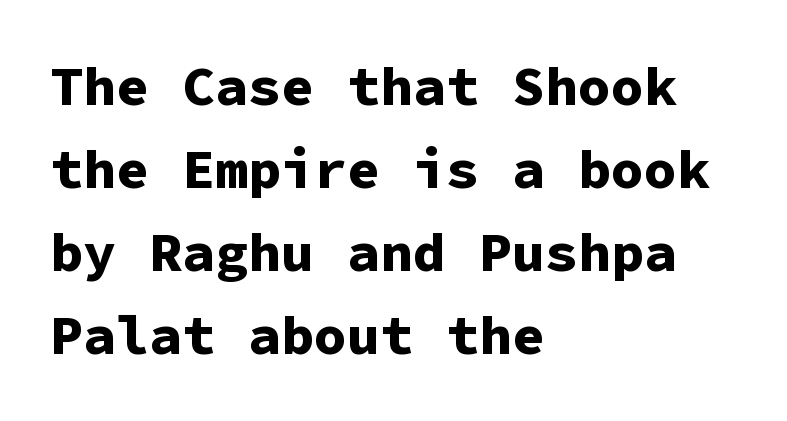
The image shows 55 px bold sans-serif type, upright, monospaced; set left-aligned, normal line spacing (1.51x), normal letter spacing, not underlined; low stroke contrast and a medium x-height.
